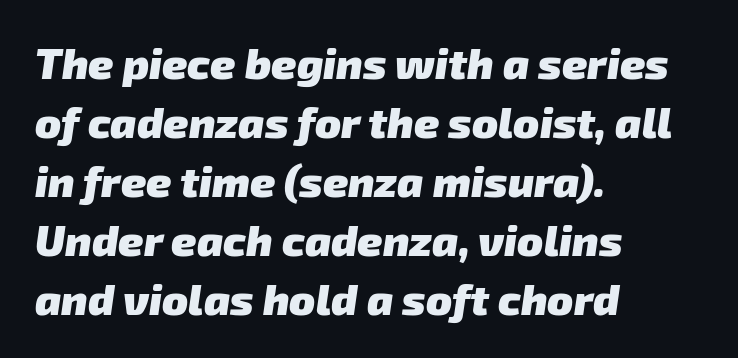
Look at the stroke-to-counter ratio: heavy, a bold. These lines are rendered in a variable-pitch font. Line spacing here is normal. The type is set solid horizontally, with unmodified tracking. Casual observation: everything's shoved over to the left.
